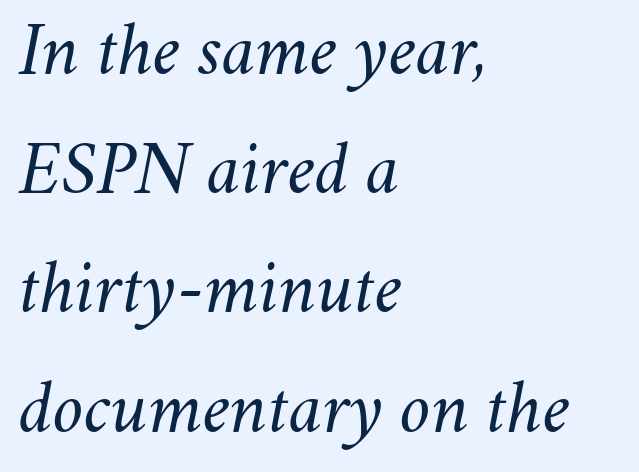
Q: Is the text bold? A: No.
Q: Is the text italic (slanted)? A: Yes, it leans right by about 11 degrees.
Q: Is the text underlined? A: No.
Q: How is the paragraph aligned? A: Left-aligned.
Q: Is the spacing between letters normal or unusually wide? A: Normal.
Q: Is the spacing between lines tight, normal or loose? A: Normal.
Q: Width (condensed, normal, or wide)? A: Normal.
Q: Stroke contrast? A: Medium.
Q: x-height? A: Small.
Q: Monospaced? A: No.
